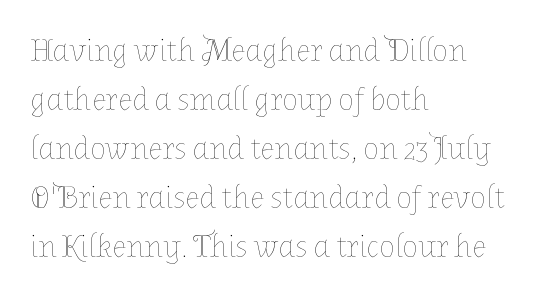
The image shows 32 px thin type, upright; set left-aligned, normal line spacing (1.53x), normal letter spacing, not underlined; low stroke contrast and a medium x-height.
